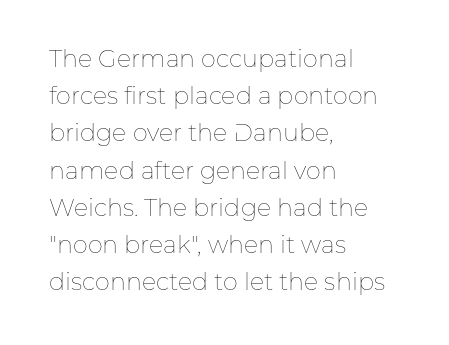
{"italic": "no", "bold": "no", "underline": "no", "align": "left", "line_spacing": "normal", "line_spacing_ratio": 1.55, "letter_spacing": "normal", "letter_spacing_em": 0.0, "glyph_px": 24}
